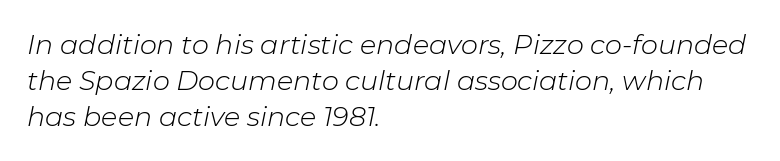
Q: Is the text bold? A: No.
Q: Is the text italic (slanted)? A: Yes, it leans right by about 11 degrees.
Q: Is the text underlined? A: No.
Q: How is the paragraph aligned? A: Left-aligned.
Q: Is the spacing between letters normal or unusually wide? A: Normal.
Q: Is the spacing between lines tight, normal or loose? A: Normal.
